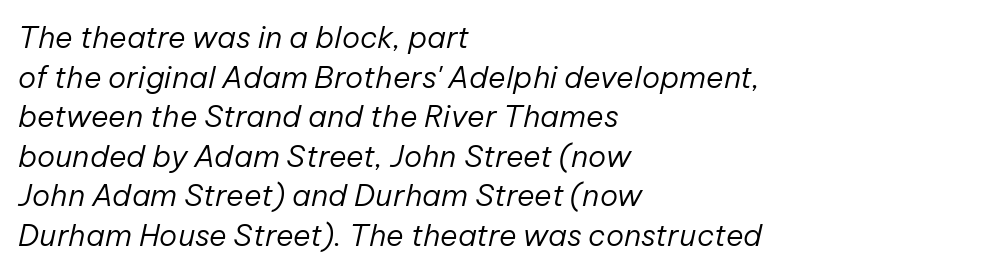
The image shows 30 px regular-weight type, italic (leaning right); set left-aligned, normal line spacing (1.32x), normal letter spacing, not underlined; low stroke contrast and a medium x-height.
